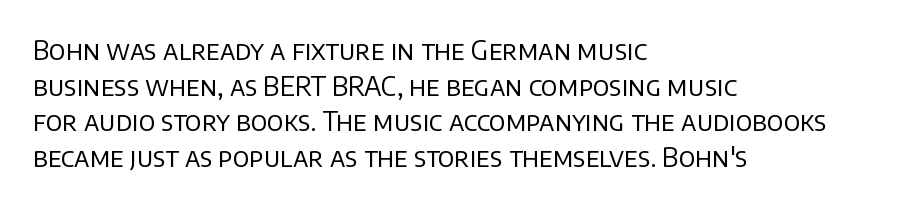
Q: Is the text bold? A: No.
Q: Is the text italic (slanted)? A: No, it is upright.
Q: Is the text underlined? A: No.
Q: How is the paragraph aligned? A: Left-aligned.
Q: Is the spacing between letters normal or unusually wide? A: Normal.
Q: Is the spacing between lines tight, normal or loose? A: Normal.
